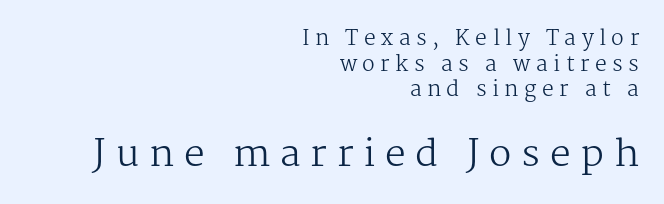
{"serif": "yes", "italic": "no", "bold": "no", "weight": "regular", "width": "normal", "stroke_contrast": "medium", "x_height": "medium", "monospaced": "no", "underline": "no", "align": "right", "line_spacing_ratio": 1.22, "letter_spacing": "wide", "letter_spacing_em": 0.26, "larger_block": "second", "size_ratio": 1.76, "glyph_px": 37}
